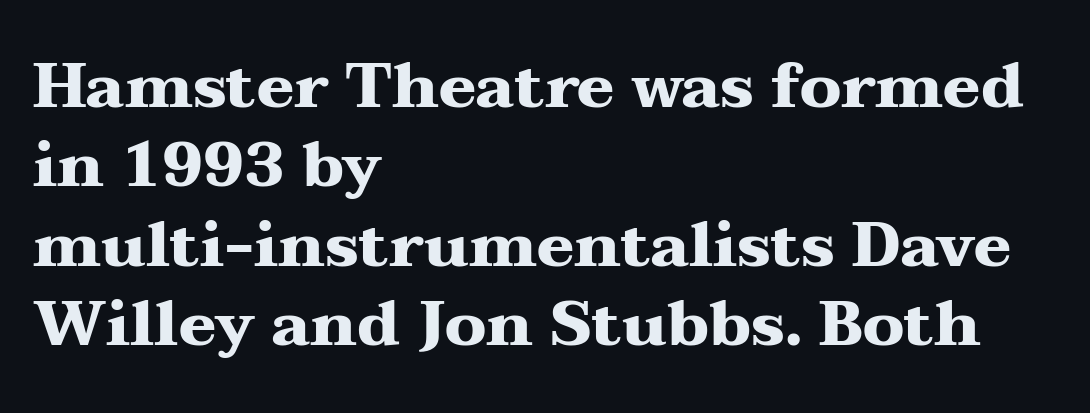
{"serif": "yes", "italic": "no", "bold": "yes", "weight": "heavy", "width": "wide", "stroke_contrast": "medium", "x_height": "medium", "monospaced": "no", "underline": "no", "align": "left", "line_spacing": "normal", "line_spacing_ratio": 1.26, "letter_spacing": "normal", "letter_spacing_em": 0.0, "glyph_px": 63}
